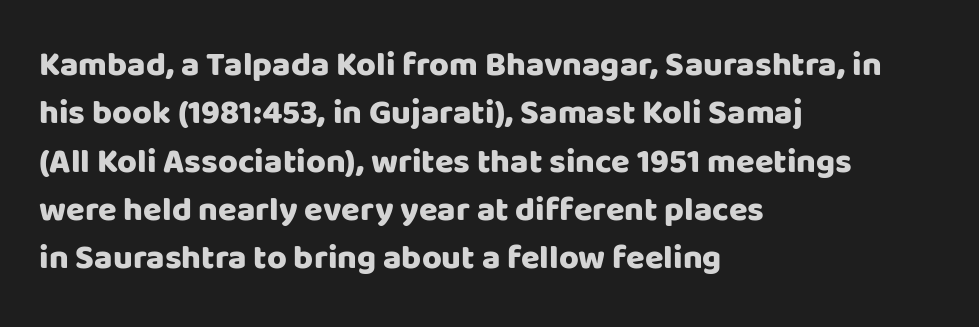
The image shows 34 px heavy sans-serif type, upright; set left-aligned, normal line spacing (1.42x), normal letter spacing, not underlined; low stroke contrast and a large x-height.
